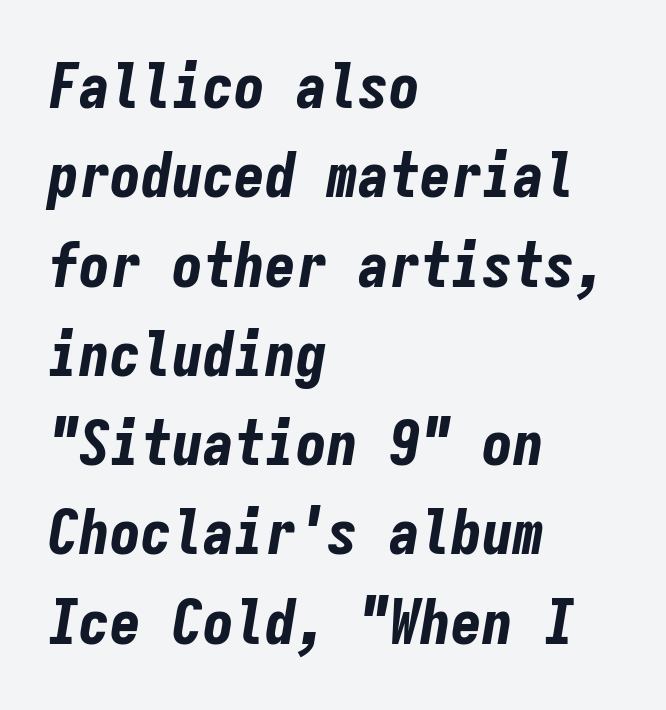
{"italic": "yes", "lean": "right", "slant_degrees": 9, "bold": "yes", "weight": "bold", "width": "condensed", "stroke_contrast": "low", "x_height": "medium", "monospaced": "yes", "underline": "no", "align": "left", "line_spacing": "normal", "line_spacing_ratio": 1.44, "letter_spacing": "normal", "letter_spacing_em": 0.0, "glyph_px": 62}
